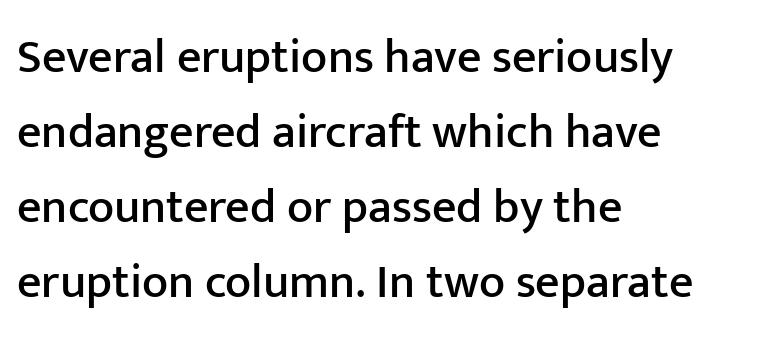
No italicization has been applied; the sample stays upright. This sample is left-justified, so line endings fall wherever the words run out. Leading matches the norm, producing a regular column. Tracking value appears to be zero — textbook default spacing.
